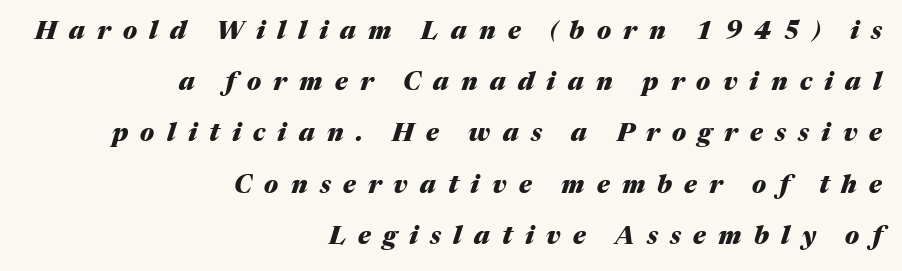
Q: Is the text bold? A: Yes.
Q: Is the text italic (slanted)? A: Yes, it leans right by about 17 degrees.
Q: Is the text underlined? A: No.
Q: How is the paragraph aligned? A: Right-aligned.
Q: Is the spacing between letters normal or unusually wide? A: Unusually wide.
Q: Is the spacing between lines tight, normal or loose? A: Loose.
